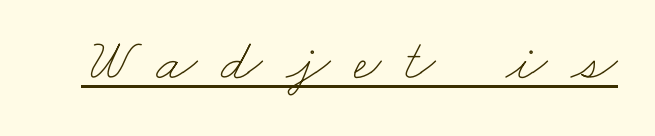
The image shows 60 px thin, wide type; set unusually wide letter spacing (+0.39 em), underlined; low stroke contrast and a small x-height.
